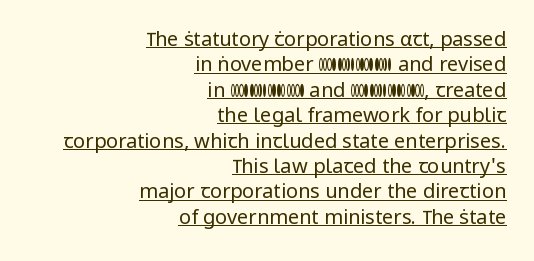
{"italic": "no", "bold": "no", "underline": "yes", "align": "right", "line_spacing": "normal", "line_spacing_ratio": 1.27, "letter_spacing": "normal", "letter_spacing_em": 0.0, "glyph_px": 20}
